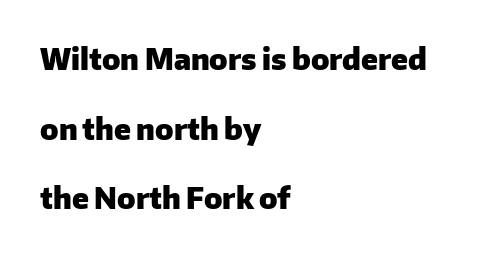
Here the designer chose a conventional face with non-uniform glyph widths. The words here are not underlined. This is heavy type, rendered in bold. Between one letter and the next there's only the usual sliver of space.
